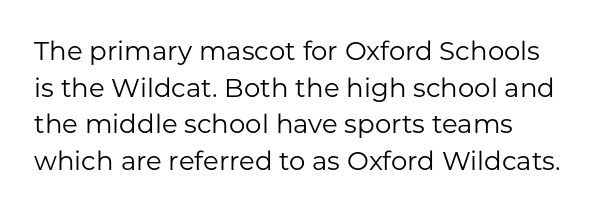
Q: Is the text bold? A: No.
Q: Is the text italic (slanted)? A: No, it is upright.
Q: Is the text underlined? A: No.
Q: Is the spacing between letters normal or unusually wide? A: Normal.
Q: Is the spacing between lines tight, normal or loose? A: Normal.
